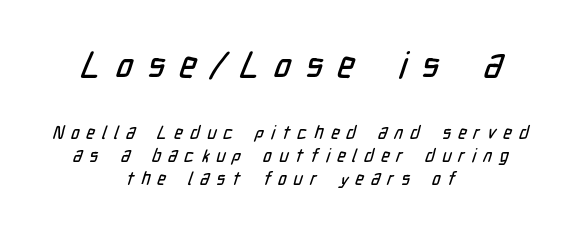
{"serif": "no", "width": "condensed", "stroke_contrast": "low", "x_height": "medium", "monospaced": "no", "underline": "no", "align": "center", "line_spacing": "normal", "line_spacing_ratio": 1.3, "letter_spacing": "wide", "letter_spacing_em": 0.4, "larger_block": "first", "size_ratio": 2.0, "glyph_px": 36}
